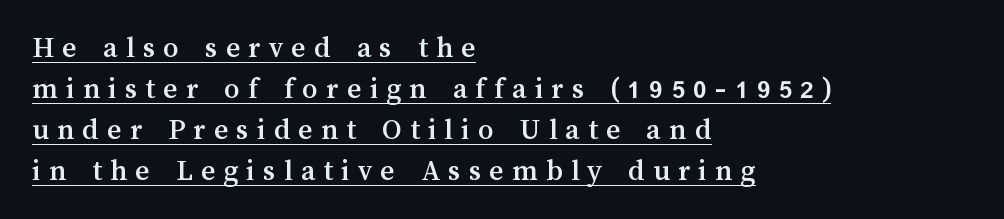
Typeset ragged right — the left edge is the straight one. A typesetter would call this leading conventional body-copy spacing. This sample has the flowing, uneven cadence of proportional lettering. Italic? Not at all — the glyphs are vertical. Is the letter spacing exaggerated? Yes — the characters are pushed far apart.
